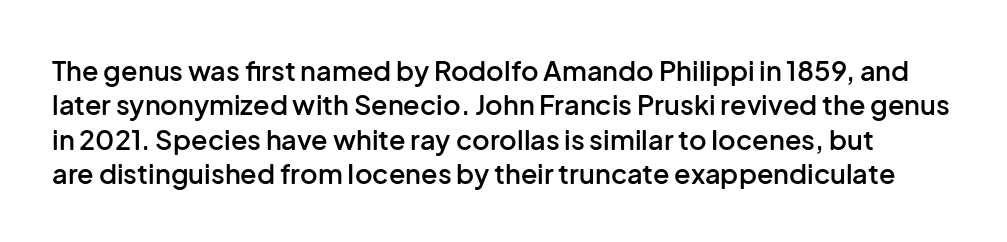
{"italic": "no", "bold": "semi", "underline": "no", "line_spacing": "normal", "line_spacing_ratio": 1.27, "letter_spacing": "normal", "letter_spacing_em": 0.0, "glyph_px": 27}
